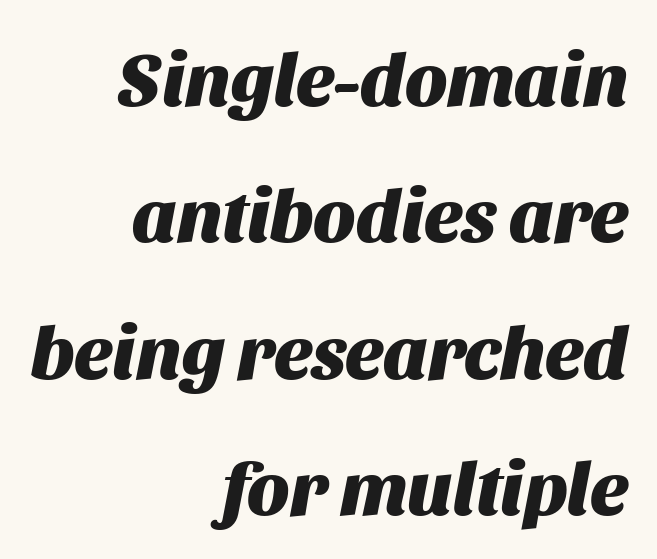
{"italic": "yes", "lean": "right", "slant_degrees": 11, "bold": "yes", "weight": "heavy", "width": "normal", "stroke_contrast": "medium", "x_height": "large", "monospaced": "no", "underline": "no", "align": "right", "line_spacing_ratio": 1.82, "letter_spacing": "normal", "letter_spacing_em": 0.0, "glyph_px": 75}
